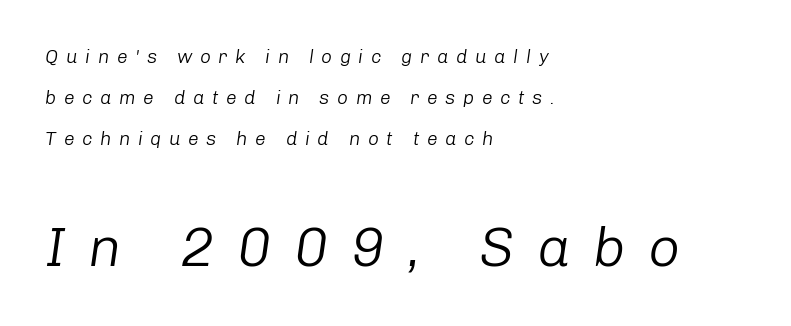
The image shows 56 px light type, italic (leaning right); set left-aligned, loose line spacing (2.17x), unusually wide letter spacing (+0.4 em), not underlined; the second (bottom) block is 2.95x larger; low stroke contrast and a medium x-height.
